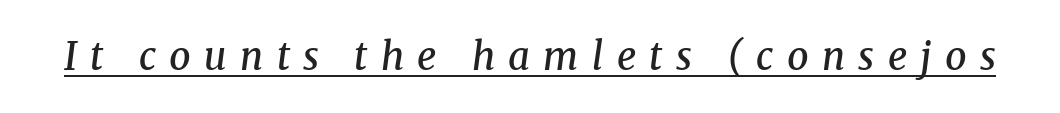
Semibold letterforms, between regular and bold. Letter spacing: wide. In terms of posture, this sample is oblique. The lettering is marked with a stroke running underneath it. Regarding serifs, this sample has them.
